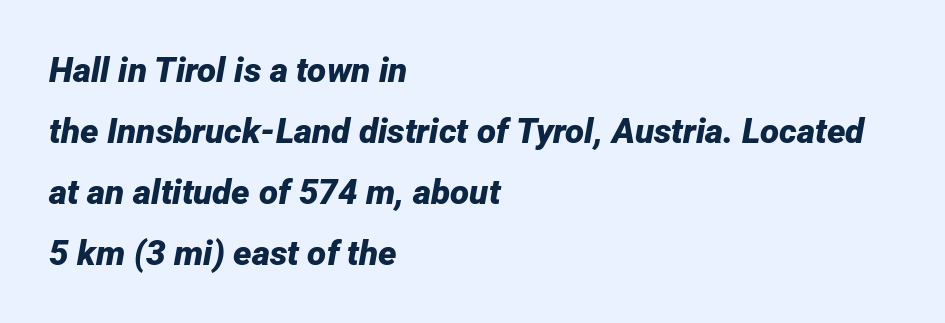
Q: Is the text bold? A: Yes.
Q: Is the text italic (slanted)? A: Yes, it leans right by about 12 degrees.
Q: Is the text underlined? A: No.
Q: How is the paragraph aligned? A: Left-aligned.
Q: Is the spacing between letters normal or unusually wide? A: Normal.
Q: Width (condensed, normal, or wide)? A: Normal.
Q: Stroke contrast? A: Low.
Q: x-height? A: Medium.
Q: Monospaced? A: No.
